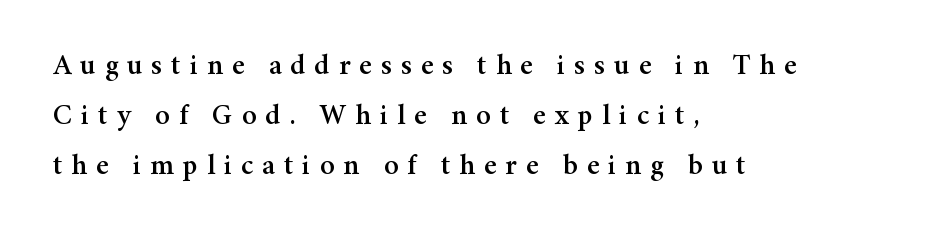
The image shows 29 px serif type, upright; set left-aligned, line spacing 1.73x, unusually wide letter spacing (+0.31 em), not underlined; medium stroke contrast and a medium x-height.
